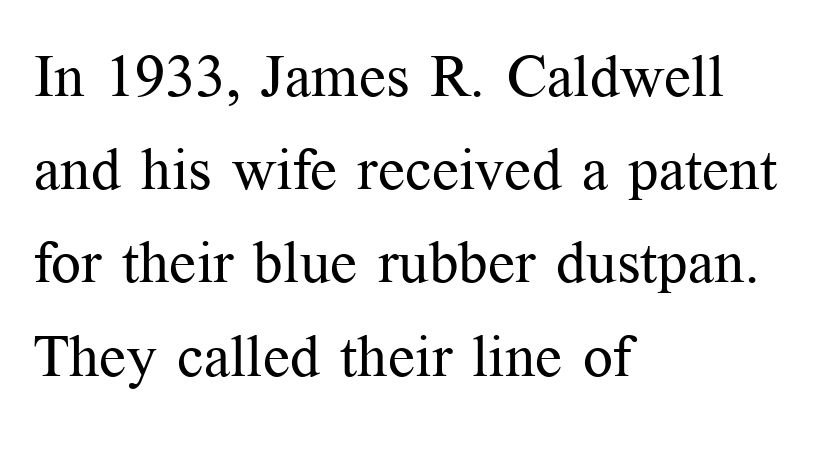
{"serif": "yes", "italic": "no", "bold": "no", "weight": "regular", "width": "normal", "stroke_contrast": "medium", "x_height": "medium", "monospaced": "no", "underline": "no", "align": "left", "line_spacing": "normal", "line_spacing_ratio": 1.58, "letter_spacing": "normal", "letter_spacing_em": 0.0, "glyph_px": 59}
